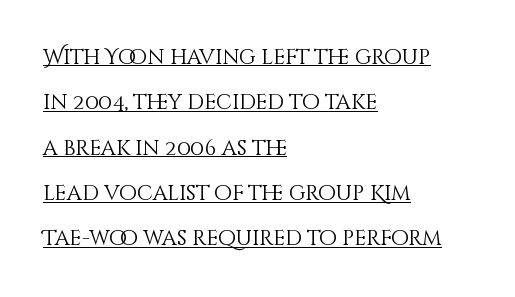
Q: Is the text bold? A: No.
Q: Is the text italic (slanted)? A: No, it is upright.
Q: Is the text underlined? A: Yes.
Q: How is the paragraph aligned? A: Left-aligned.
Q: Is the spacing between letters normal or unusually wide? A: Normal.
Q: Is the spacing between lines tight, normal or loose? A: Loose.
